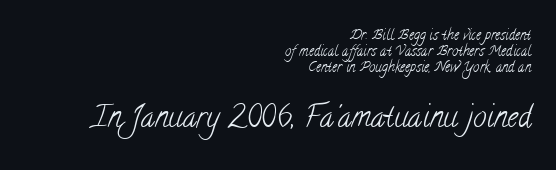
The passage shown is typed in a proportional face where columns would drift. The weight would be labelled regular, book, light, or lighter still. Small over large — that's the arrangement of the two blocks here. Honestly, the rows look squashed on top of each other. The rendering anchors every line to the right-hand side.
